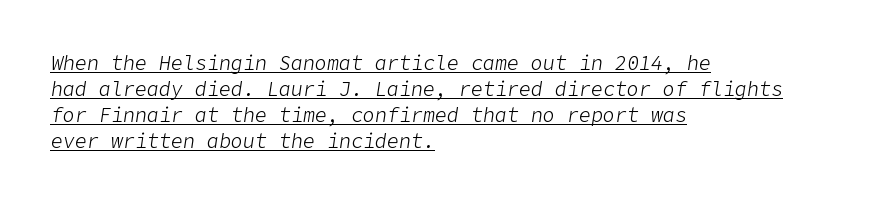
{"italic": "yes", "lean": "right", "slant_degrees": 9, "bold": "no", "underline": "yes", "align": "left", "line_spacing": "normal", "line_spacing_ratio": 1.3, "letter_spacing": "normal", "letter_spacing_em": 0.0, "glyph_px": 20}
